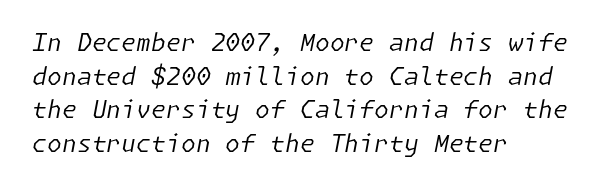
{"italic": "yes", "lean": "right", "slant_degrees": 11, "bold": "no", "underline": "no", "align": "left", "line_spacing": "normal", "line_spacing_ratio": 1.4, "letter_spacing": "normal", "letter_spacing_em": 0.0, "glyph_px": 24}
